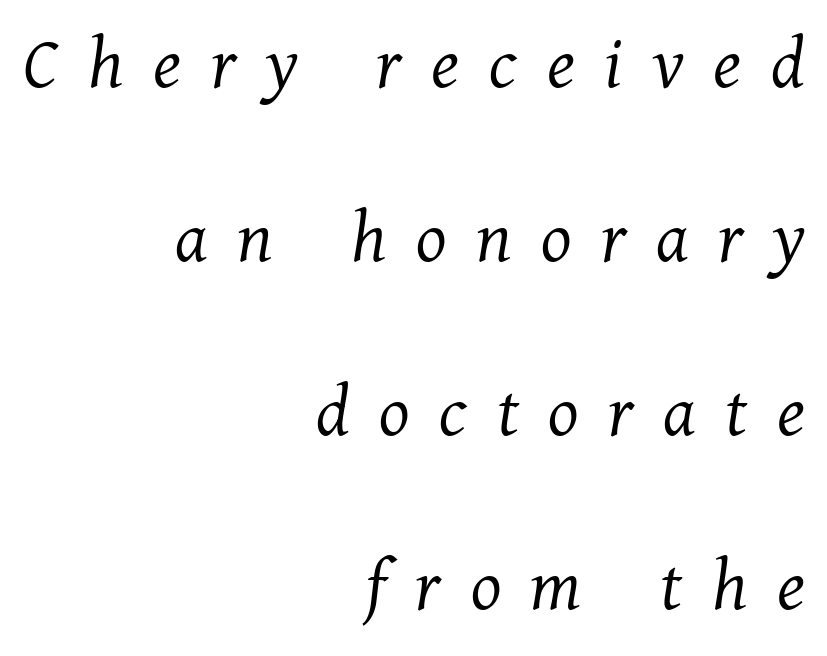
An italicized treatment has been applied to the whole sample. Stroke terminals: seriffed. Proportional: the letters do not fall into vertical columns. Words float on clear page, feet unadorned. Notice how the passage keeps a crisp vertical edge on the right only. Characters follow at a spacing far wider than the type designer built in.
